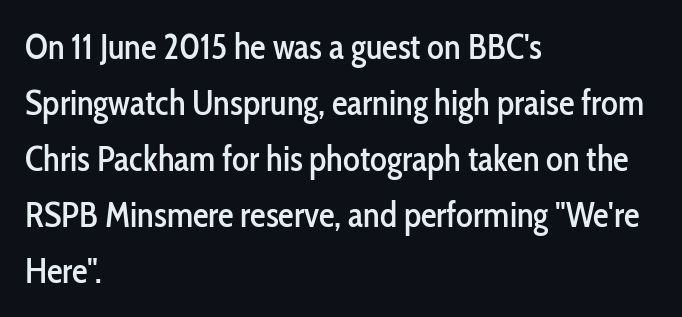
A roman cut, with each character standing at attention. The rendering uses natural spacing where letterforms have individual widths. The text block is weighted toward the left margin, trailing off unevenly rightward. The rendering shows plain stroke endings on the letterforms — a sans-serif design. The string is rendered with underlining switched off. Each word holds together tightly as a unit, with standard inter-letter gaps.
